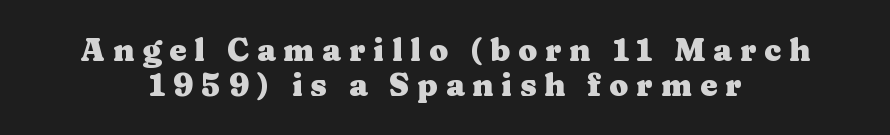
The image shows 31 px heavy, wide serif type, upright; set centered, tight line spacing (1.14x), unusually wide letter spacing (+0.25 em), not underlined; medium stroke contrast and a medium x-height.
